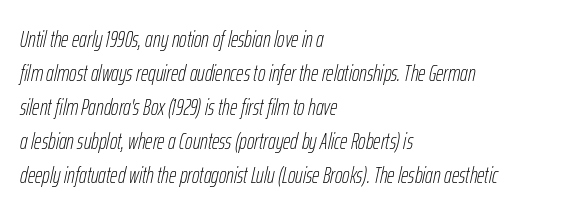
Q: Is the text bold? A: No.
Q: Is the text italic (slanted)? A: Yes, it leans right by about 12 degrees.
Q: Is the text underlined? A: No.
Q: How is the paragraph aligned? A: Left-aligned.
Q: Is the spacing between letters normal or unusually wide? A: Normal.
Q: Is the spacing between lines tight, normal or loose? A: Normal.
